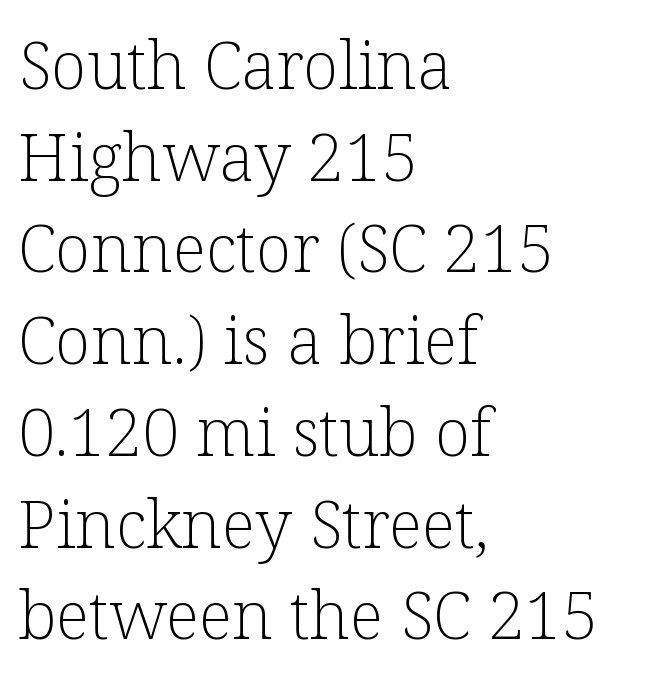
The line texture is even and compact thanks to regular tracking. The type family on display is of the serif kind. Weight: in the light-to-regular range. The typesetter chose a ragged-right arrangement here. The letters stand upright; this is a roman face. Words float on clear page, feet unadorned.
